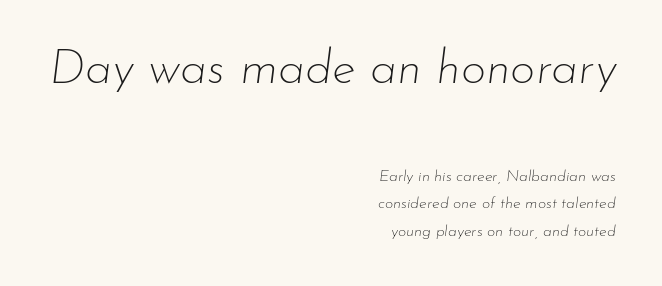
Q: Is the text bold? A: No.
Q: Is the text italic (slanted)? A: Yes, it leans right by about 7 degrees.
Q: Is the text underlined? A: No.
Q: How is the paragraph aligned? A: Right-aligned.
Q: Is the spacing between letters normal or unusually wide? A: Normal.
Q: Which block of text is set in a larger size, the first (top) or the second (bottom)? A: The first (top) one.
Q: Width (condensed, normal, or wide)? A: Normal.
Q: Stroke contrast? A: Low.
Q: x-height? A: Small.
Q: Monospaced? A: No.
